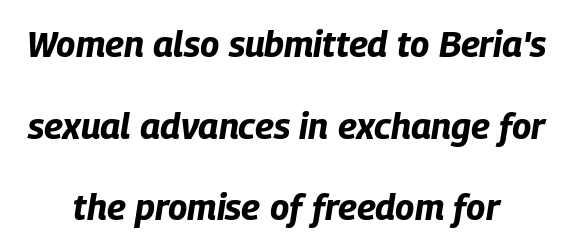
The image shows 36 px bold, condensed type, italic (leaning right); set centered, loose line spacing (2.27x), normal letter spacing, not underlined; low stroke contrast and a large x-height.
